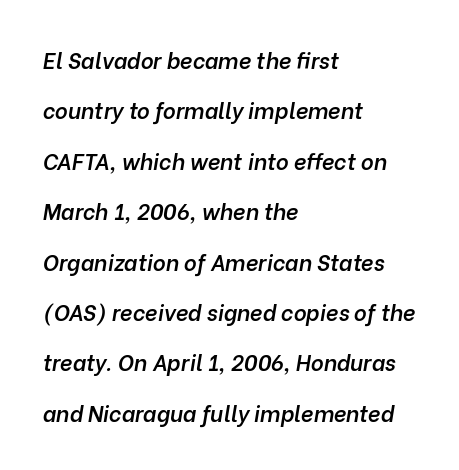
Q: Is the text bold? A: Semi-bold.
Q: Is the text italic (slanted)? A: Yes, it leans right by about 10 degrees.
Q: Is the text underlined? A: No.
Q: How is the paragraph aligned? A: Left-aligned.
Q: Is the spacing between letters normal or unusually wide? A: Normal.
Q: Is the spacing between lines tight, normal or loose? A: Loose.
